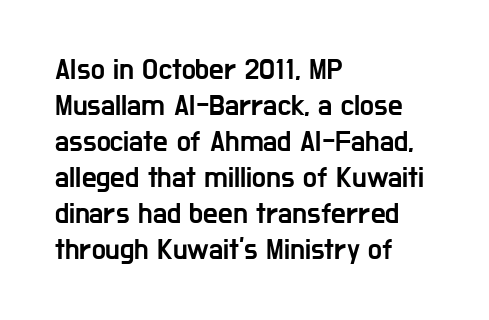
{"serif": "no", "italic": "no", "width": "condensed", "stroke_contrast": "low", "x_height": "medium", "monospaced": "no", "underline": "no", "align": "left", "line_spacing_ratio": 1.24, "letter_spacing": "normal", "letter_spacing_em": 0.0, "glyph_px": 29}
